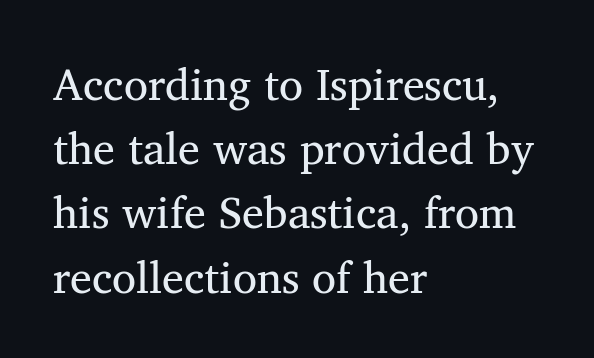
The typeface has the unassuming heft of standard copy or less. Are there feet on the stems? There are — it's a serif. Looks like regular typesetting: each glyph gets only the width it needs. Horizontal alignment here is leftward, the default for most running prose.
